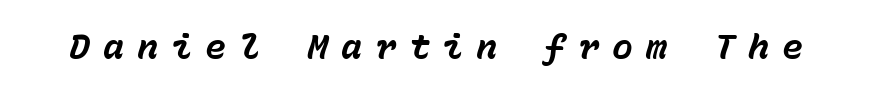
The image shows 35 px bold type, italic (leaning right), monospaced; set unusually wide letter spacing (+0.37 em), not underlined; low stroke contrast and a medium x-height.
